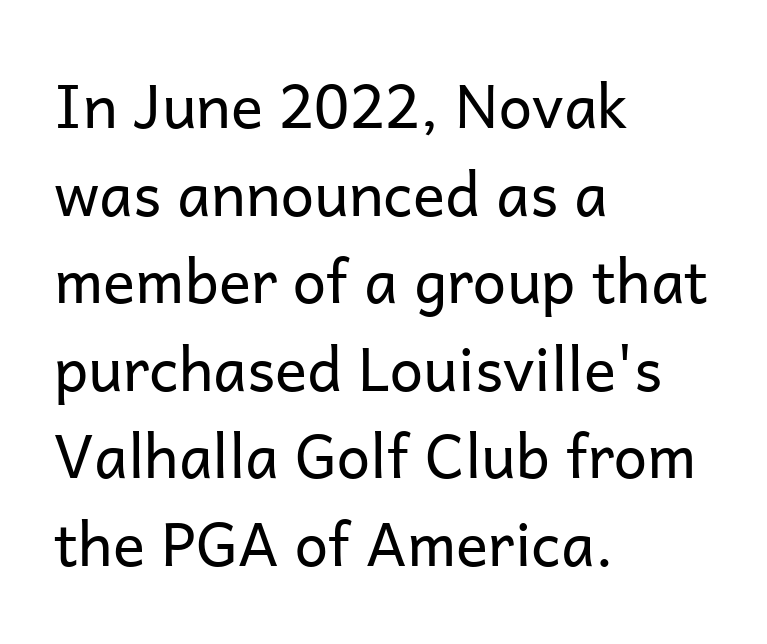
The image shows 60 px regular-weight sans-serif type, upright; set left-aligned, normal line spacing (1.46x), normal letter spacing, not underlined; low stroke contrast and a medium x-height.
